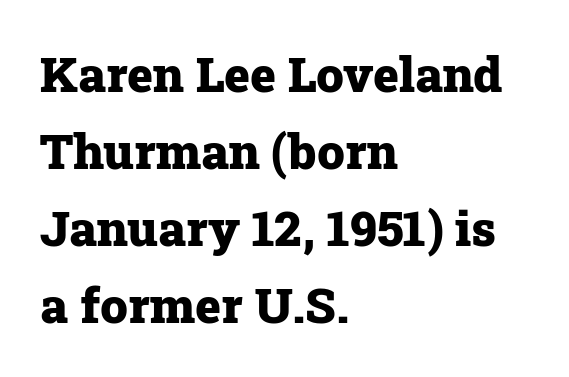
Line beginnings align vertically; line endings do not. This is serif lettering, the kind often seen in printed books. Students, note that the glyphs here touch the page at normal intervals. Line spacing here is normal. Descenders hang freely into open space.
